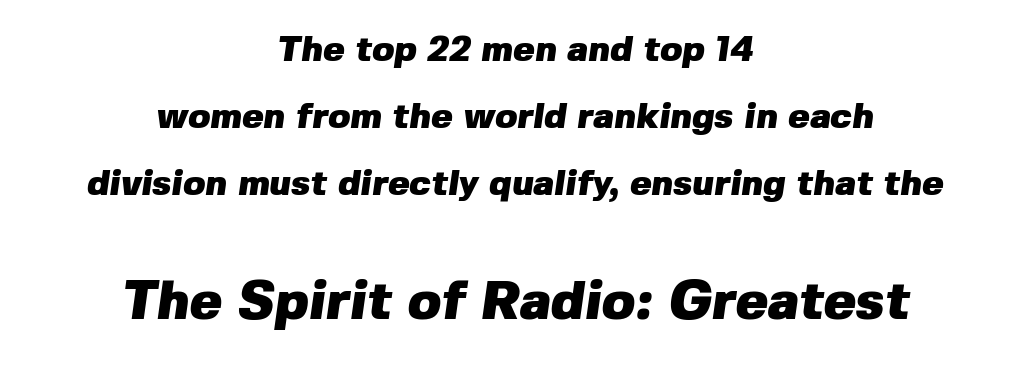
The image shows 54 px heavy sans-serif type; set centered, line spacing 1.86x, normal letter spacing, not underlined; the second (bottom) block is 1.5x larger; low stroke contrast and a medium x-height.
